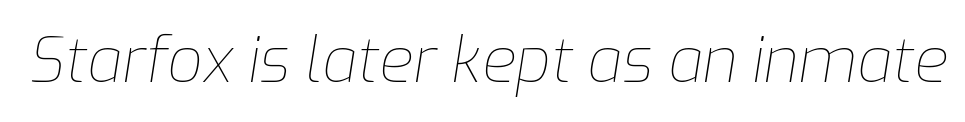
The gaps between neighbouring characters are ordinary and unremarkable. In terms of posture, this sample is oblique. The font is comparable to plain body text, perhaps lighter. A typesetter would call this proportional, since set widths differ per character.
